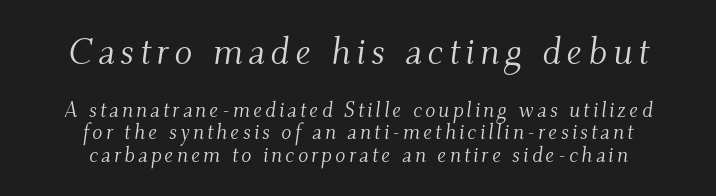
{"serif": "yes", "italic": "yes", "lean": "right", "slant_degrees": 9, "bold": "no", "weight": "light", "width": "normal", "stroke_contrast": "medium", "x_height": "small", "monospaced": "no", "underline": "no", "align": "center", "line_spacing": "tight", "line_spacing_ratio": 1.08, "larger_block": "first", "size_ratio": 1.76, "glyph_px": 37}
